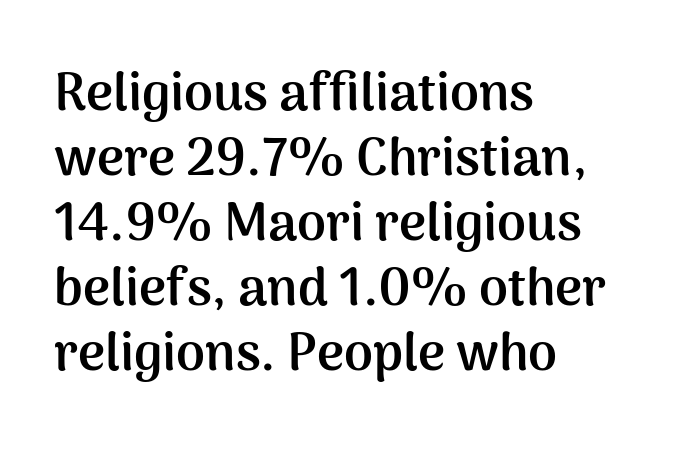
Q: Is the text bold? A: Yes.
Q: Is the text italic (slanted)? A: No, it is upright.
Q: Is the typeface a serif or a sans-serif typeface? A: Sans-serif.
Q: Is the text underlined? A: No.
Q: How is the paragraph aligned? A: Left-aligned.
Q: Is the spacing between letters normal or unusually wide? A: Normal.
Q: Is the spacing between lines tight, normal or loose? A: Normal.
Q: Width (condensed, normal, or wide)? A: Normal.
Q: Stroke contrast? A: Medium.
Q: x-height? A: Medium.
Q: Monospaced? A: No.
